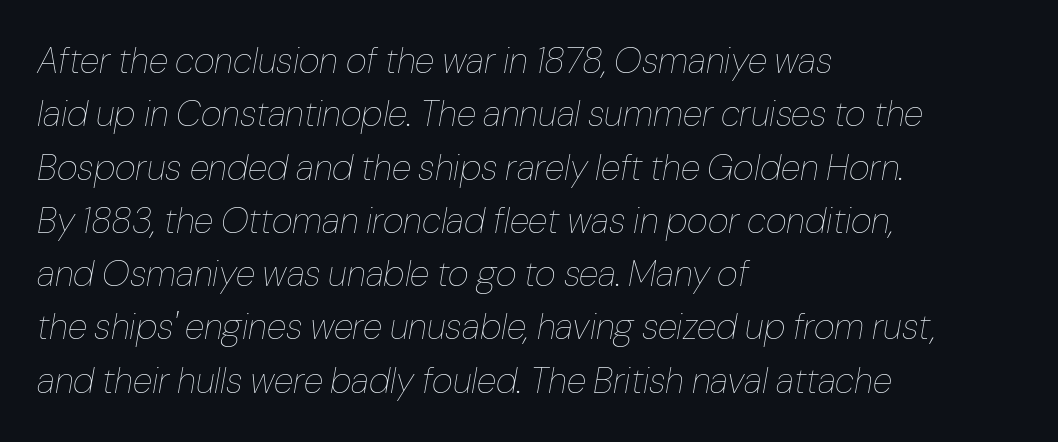
The font sits on the lighter half of the weight spectrum, regular included. The passage shown leans; its letterforms are oblique. The leading is moderate, giving the passage an even texture. Just letters on the line, the space beneath them empty. Varying glyph widths throughout — classic text-font behaviour.
